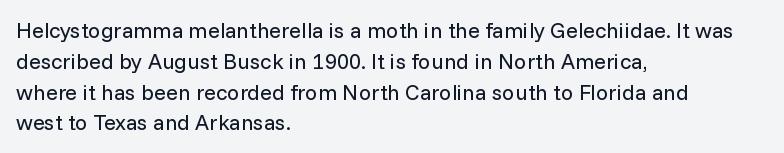
Q: Is the text bold? A: No.
Q: Is the text italic (slanted)? A: No, it is upright.
Q: Is the text underlined? A: No.
Q: How is the paragraph aligned? A: Left-aligned.
Q: Is the spacing between letters normal or unusually wide? A: Normal.
Q: Is the spacing between lines tight, normal or loose? A: Normal.
